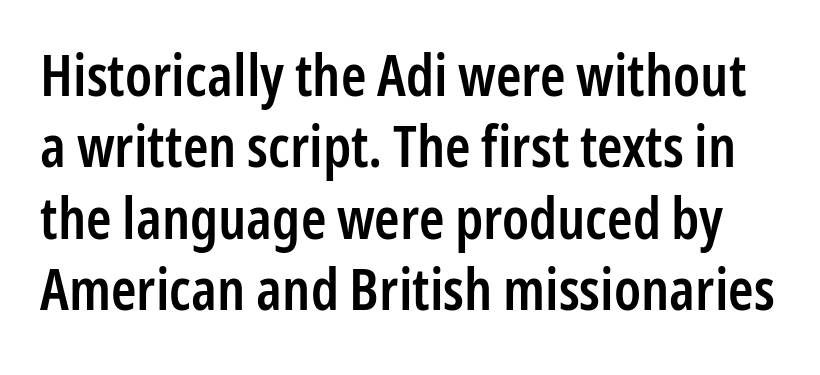
Q: Is the text bold? A: Semi-bold.
Q: Is the text italic (slanted)? A: No, it is upright.
Q: Is the typeface a serif or a sans-serif typeface? A: Sans-serif.
Q: Is the text underlined? A: No.
Q: Is the spacing between letters normal or unusually wide? A: Normal.
Q: Width (condensed, normal, or wide)? A: Condensed.
Q: Stroke contrast? A: Low.
Q: x-height? A: Medium.
Q: Monospaced? A: No.
